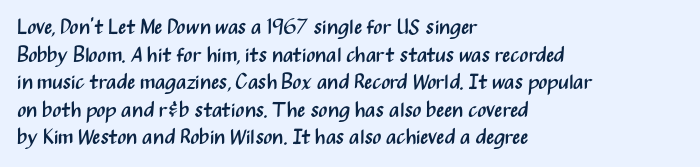
{"italic": "no", "bold": "no", "underline": "no", "align": "left", "line_spacing": "normal", "line_spacing_ratio": 1.31, "letter_spacing": "normal", "letter_spacing_em": 0.0, "glyph_px": 21}
